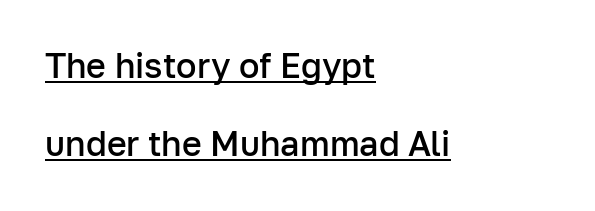
{"serif": "no", "italic": "no", "bold": "semi", "weight": "semibold", "width": "normal", "stroke_contrast": "low", "x_height": "medium", "monospaced": "no", "underline": "yes", "align": "left", "line_spacing": "loose", "line_spacing_ratio": 2.3, "letter_spacing": "normal", "letter_spacing_em": 0.0, "glyph_px": 34}
